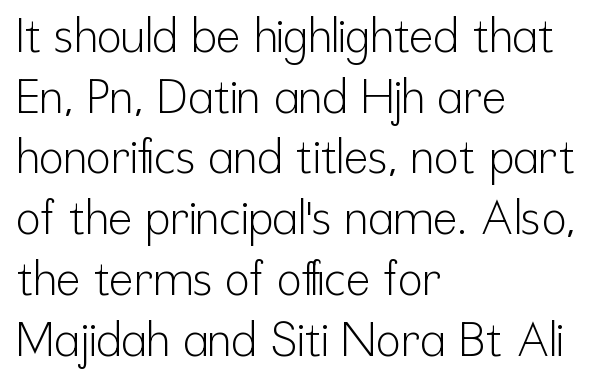
{"serif": "no", "italic": "no", "bold": "no", "weight": "light", "width": "condensed", "stroke_contrast": "low", "x_height": "medium", "monospaced": "no", "underline": "no", "align": "left", "line_spacing": "normal", "line_spacing_ratio": 1.32, "letter_spacing": "normal", "letter_spacing_em": 0.0, "glyph_px": 46}
